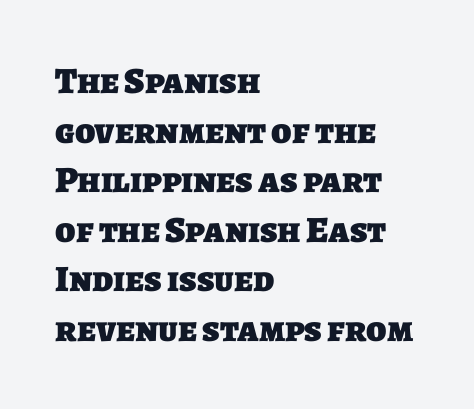
Each glyph is drawn with heavy, bold strokes. Words appear dense and cohesive because spacing is normal. The glyphs in this specimen are sans serif. Anything drawn beneath the words? Only blank space. The lines sit at an ordinary, default distance from one another. These lines are rendered in a variable-pitch font.
